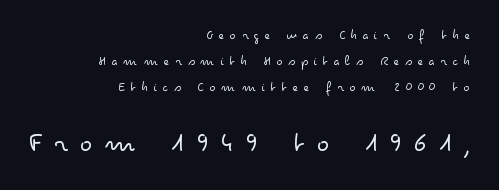
A bare baseline throughout the passage. Students, note that the glyphs here are deliberately spaced far apart. This is the regular roman posture of the typeface. Top chunk: small. Bottom chunk: large. Varying glyph widths throughout — classic text-font behaviour.
